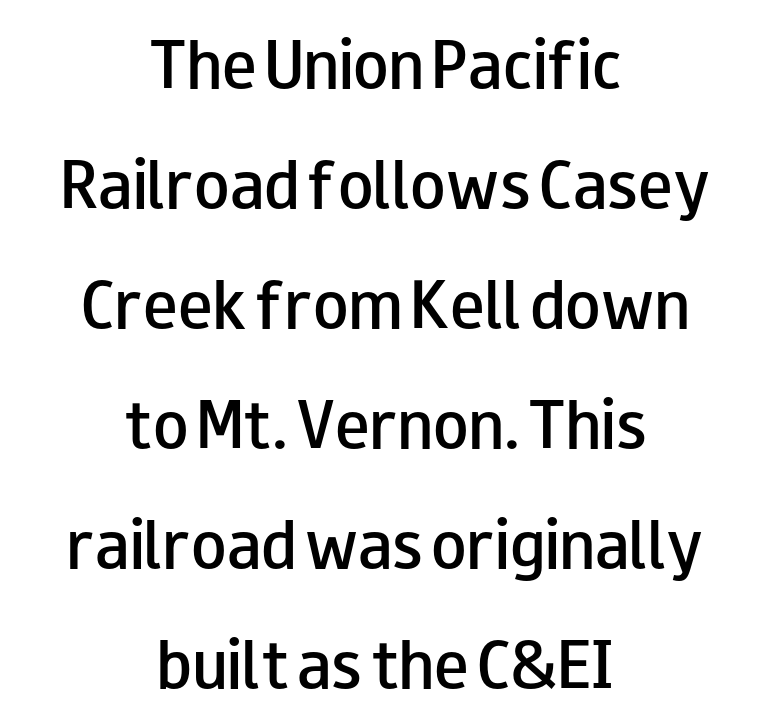
Every letter is mildly thick-stroked: semibold rather than bold. The typeface chosen for these lines omits serifs. Compared with a flush-left layout, this one balances lines on the center instead. Do the characters align in a grid? No, the font is proportional. Whoever set this chose breathing room over compactness in the vertical rhythm.
